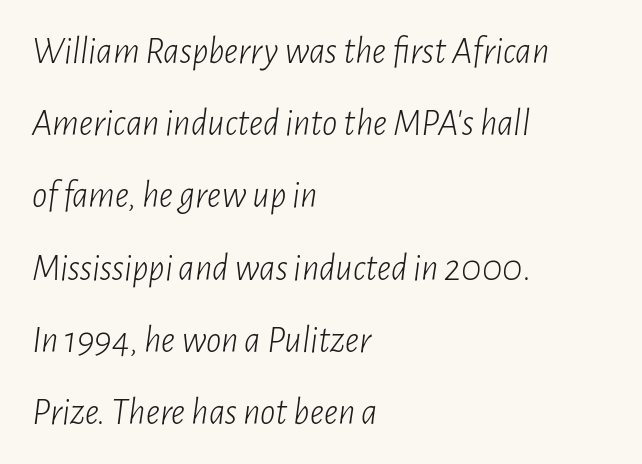
Q: Is the text bold? A: No.
Q: Is the text italic (slanted)? A: Yes, it leans right by about 7 degrees.
Q: Is the text underlined? A: No.
Q: How is the paragraph aligned? A: Left-aligned.
Q: Is the spacing between letters normal or unusually wide? A: Normal.
Q: Is the spacing between lines tight, normal or loose? A: Loose.
Q: Width (condensed, normal, or wide)? A: Condensed.
Q: Stroke contrast? A: Low.
Q: x-height? A: Medium.
Q: Monospaced? A: No.
